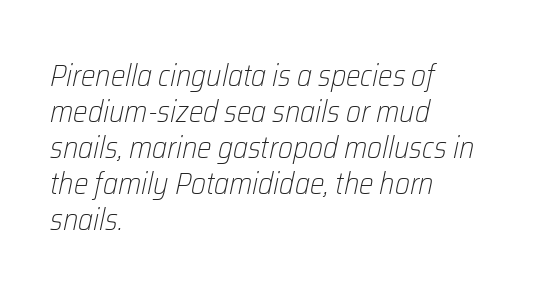
The image shows 31 px light, condensed type, italic (leaning right); set left-aligned, line spacing 1.16x, normal letter spacing, not underlined; low stroke contrast and a medium x-height.
